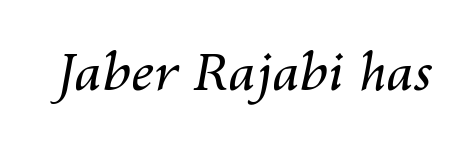
The line texture is even and compact thanks to regular tracking. Summary of weight: not heavy and not bold. These lines are rendered in a variable-pitch font. Every character sits at an angle, as italics do. Just letters on the line, the space beneath them empty.
